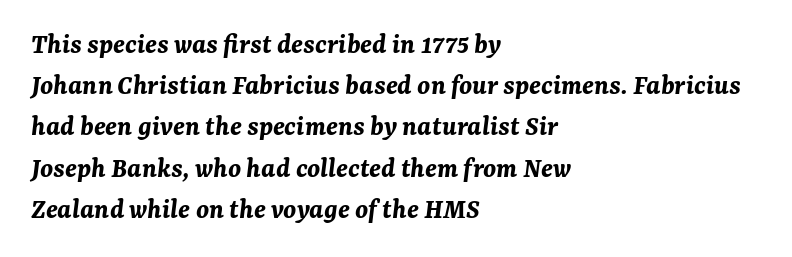
{"italic": "yes", "lean": "right", "slant_degrees": 7, "bold": "yes", "weight": "bold", "width": "normal", "stroke_contrast": "medium", "x_height": "medium", "monospaced": "no", "underline": "no", "align": "left", "line_spacing": "normal", "line_spacing_ratio": 1.42, "letter_spacing": "normal", "letter_spacing_em": 0.0, "glyph_px": 29}
